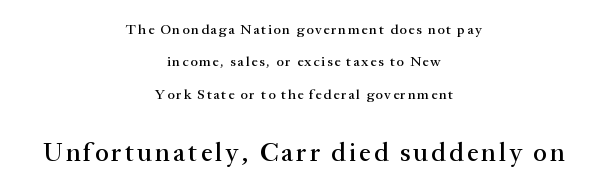
The image shows 26 px text type, upright; set centered, loose line spacing (2.31x), not underlined; the second (bottom) block is 1.86x larger.
